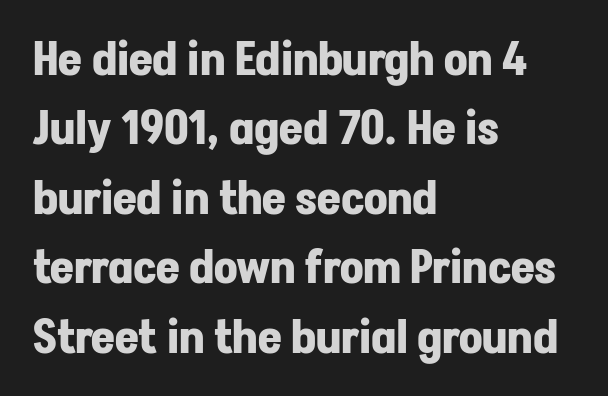
{"serif": "no", "italic": "no", "bold": "yes", "weight": "bold", "width": "normal", "stroke_contrast": "low", "x_height": "medium", "monospaced": "no", "underline": "no", "align": "left", "line_spacing": "normal", "line_spacing_ratio": 1.51, "letter_spacing": "normal", "letter_spacing_em": 0.0, "glyph_px": 46}
